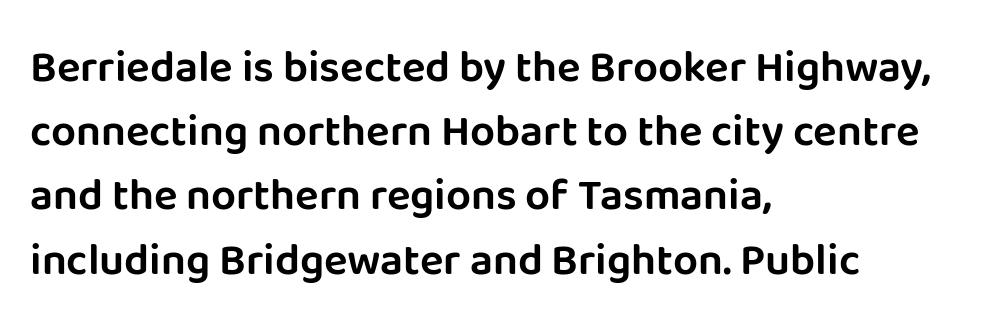
Serifs: no, the terminals of the letterforms are clean. Is there any slant? The stems are plumb. Between one letter and the next there's only the usual sliver of space. The rendering uses a moderate line-height, typical for paragraphs. Leftover space on each line is placed entirely after the last word. Note the varied advance widths — an 'i' is clearly narrower than an 'm'.
